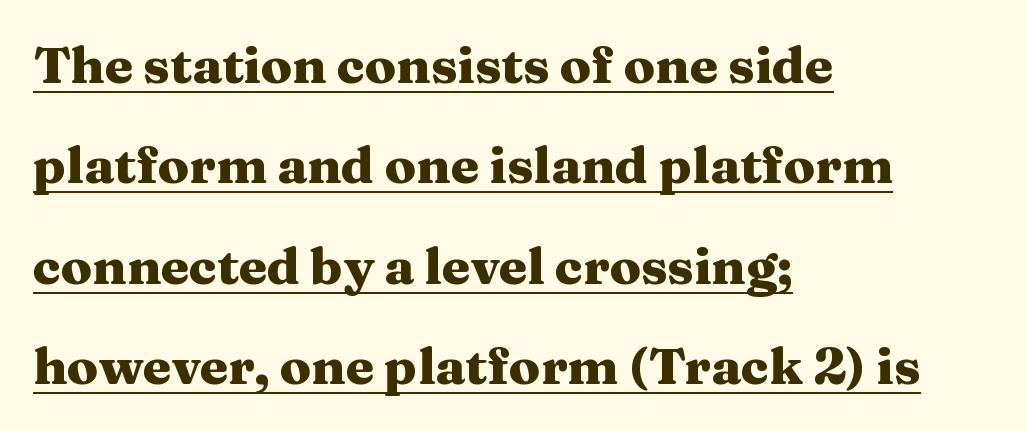
Q: Is the text bold? A: Yes.
Q: Is the text italic (slanted)? A: No, it is upright.
Q: Is the typeface a serif or a sans-serif typeface? A: Serif.
Q: Is the text underlined? A: Yes.
Q: How is the paragraph aligned? A: Left-aligned.
Q: Is the spacing between letters normal or unusually wide? A: Normal.
Q: Is the spacing between lines tight, normal or loose? A: Loose.
Q: Width (condensed, normal, or wide)? A: Wide.
Q: Stroke contrast? A: Medium.
Q: x-height? A: Medium.
Q: Monospaced? A: No.
